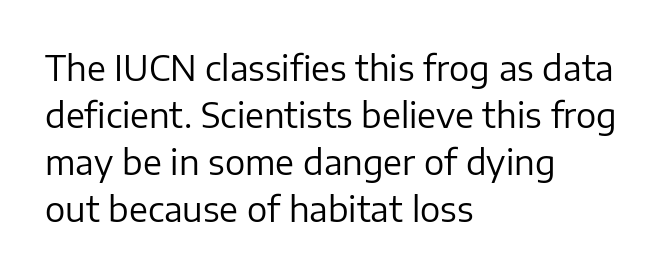
The image shows 34 px regular-weight sans-serif type, upright; set left-aligned, normal line spacing (1.38x), normal letter spacing, not underlined; low stroke contrast and a medium x-height.
